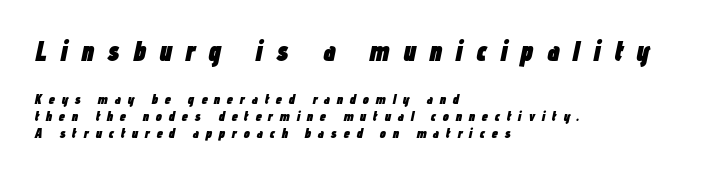
The letters in the upper block stand taller than those in the block below. Each word looks stretched out because of the extra space between its letters. These lines are rendered in a variable-pitch font. The rendering applies a slant to the glyphs. Underline: absent. Students, this is bold: see how much ink each stroke carries.
